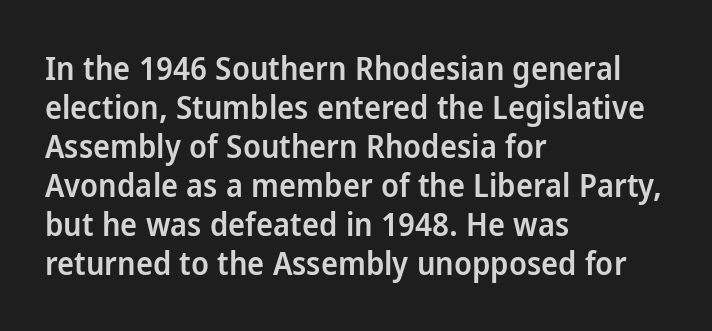
There is no visible air inserted between adjacent glyphs. A typesetter would call this proportional, since set widths differ per character. Each row of text sits above clean, open space. This sample uses a sans-serif face.
